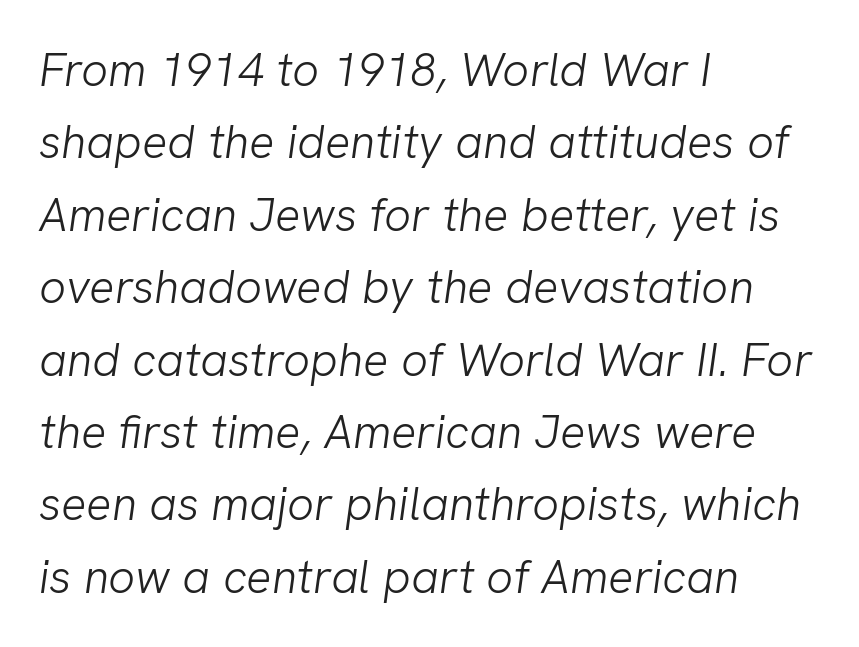
Q: Is the text bold? A: No.
Q: Is the typeface a serif or a sans-serif typeface? A: Sans-serif.
Q: Is the text underlined? A: No.
Q: How is the paragraph aligned? A: Left-aligned.
Q: Is the spacing between letters normal or unusually wide? A: Normal.
Q: Is the spacing between lines tight, normal or loose? A: Normal.
Q: Width (condensed, normal, or wide)? A: Normal.
Q: Stroke contrast? A: Low.
Q: x-height? A: Medium.
Q: Monospaced? A: No.
